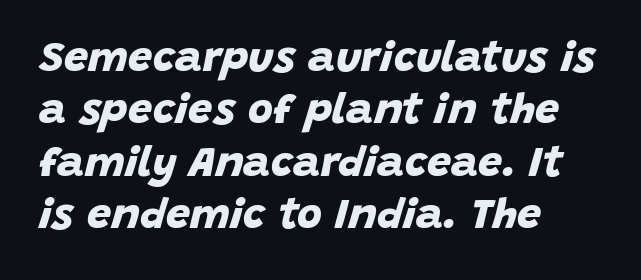
The image shows 43 px bold sans-serif type; set left-aligned, line spacing 1.22x, normal letter spacing, not underlined; low stroke contrast and a large x-height.
